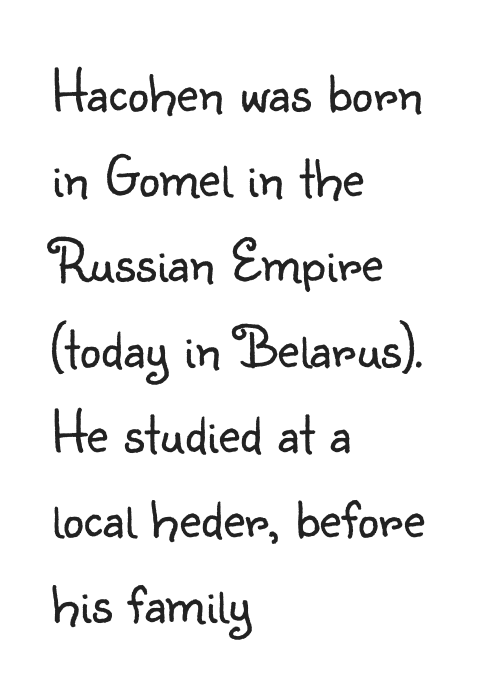
The image shows 60 px light sans-serif type, upright; set left-aligned, normal line spacing (1.42x), normal letter spacing, not underlined; low stroke contrast and a small x-height.
